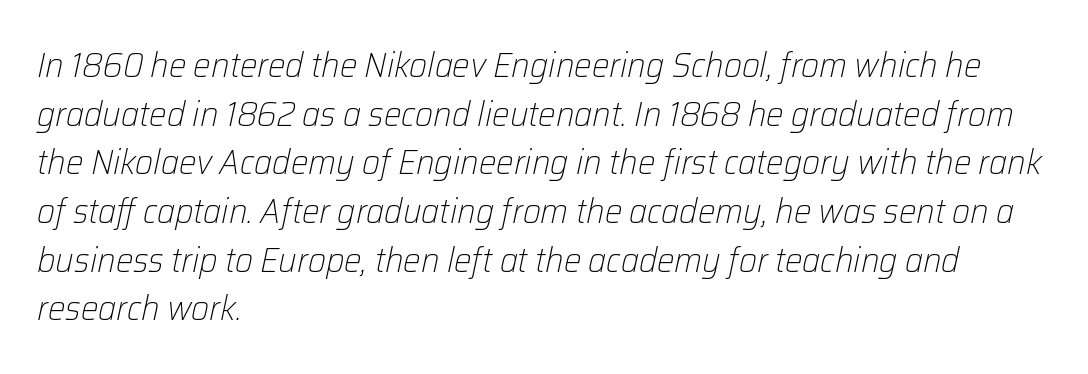
The image shows 35 px light type, italic (leaning right); set left-aligned, normal line spacing (1.39x), normal letter spacing, not underlined; low stroke contrast and a medium x-height.
